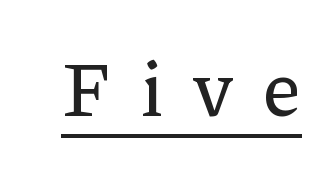
Q: Is the text italic (slanted)? A: No, it is upright.
Q: Is the typeface a serif or a sans-serif typeface? A: Serif.
Q: Is the text underlined? A: Yes.
Q: Is the spacing between letters normal or unusually wide? A: Unusually wide.
Q: Width (condensed, normal, or wide)? A: Normal.
Q: Stroke contrast? A: Low.
Q: x-height? A: Medium.
Q: Monospaced? A: No.
